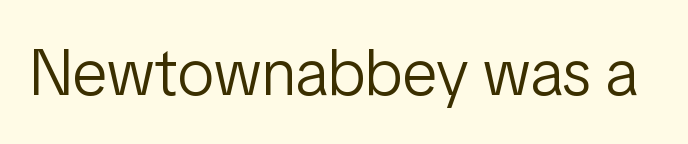
Letter spacing: default. Are there feet on the stems? There aren't — it's a sans. Unmarked baselines from the first word to the last. Do the letters lean? They stand straight.
